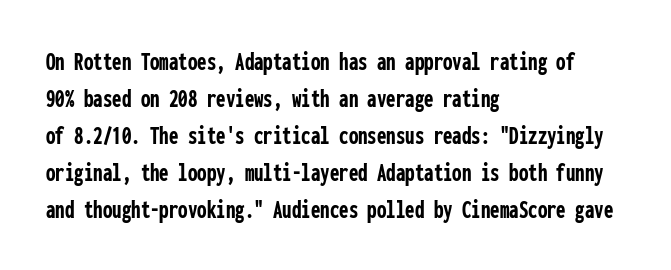
Q: Is the text bold? A: Yes.
Q: Is the text italic (slanted)? A: No, it is upright.
Q: Is the text underlined? A: No.
Q: How is the paragraph aligned? A: Left-aligned.
Q: Is the spacing between letters normal or unusually wide? A: Normal.
Q: Is the spacing between lines tight, normal or loose? A: Normal.
